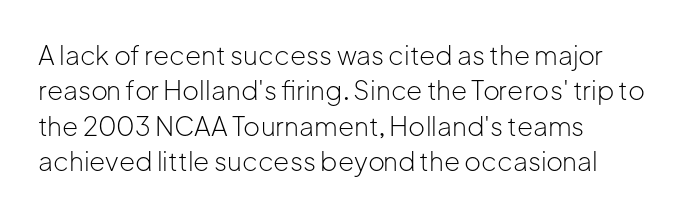
{"italic": "no", "bold": "no", "underline": "no", "align": "left", "line_spacing": "normal", "line_spacing_ratio": 1.36, "letter_spacing": "normal", "letter_spacing_em": 0.0, "glyph_px": 26}
